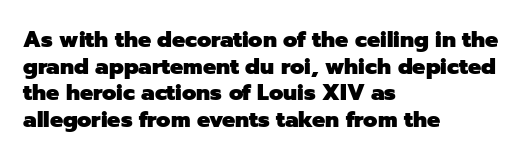
Q: Is the text bold? A: Yes.
Q: Is the text italic (slanted)? A: No, it is upright.
Q: Is the text underlined? A: No.
Q: How is the paragraph aligned? A: Left-aligned.
Q: Is the spacing between letters normal or unusually wide? A: Normal.
